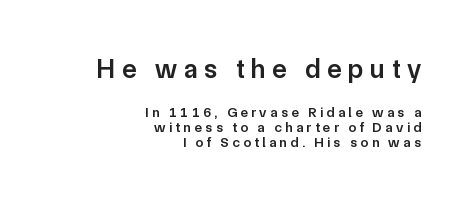
Q: Is the text bold? A: Semi-bold.
Q: Is the text italic (slanted)? A: No, it is upright.
Q: Is the text underlined? A: No.
Q: How is the paragraph aligned? A: Right-aligned.
Q: Is the spacing between letters normal or unusually wide? A: Unusually wide.
Q: Is the spacing between lines tight, normal or loose? A: Tight.
Q: Which block of text is set in a larger size, the first (top) or the second (bottom)? A: The first (top) one.
